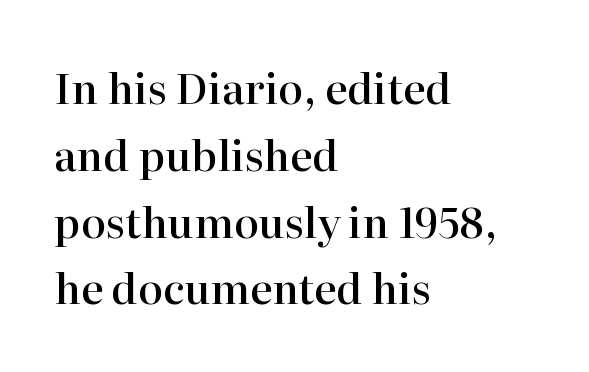
{"serif": "yes", "italic": "no", "bold": "semi", "weight": "semibold", "width": "normal", "stroke_contrast": "high", "x_height": "medium", "monospaced": "no", "underline": "no", "align": "left", "line_spacing": "normal", "line_spacing_ratio": 1.59, "letter_spacing": "normal", "letter_spacing_em": 0.0, "glyph_px": 42}
